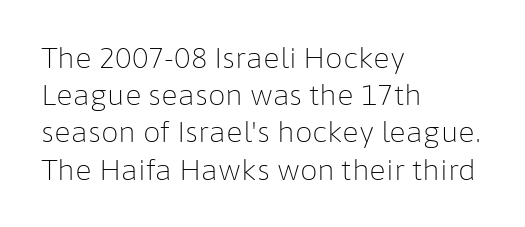
The image shows 28 px light sans-serif type, upright; set left-aligned, normal line spacing (1.33x), normal letter spacing, not underlined; low stroke contrast and a medium x-height.
